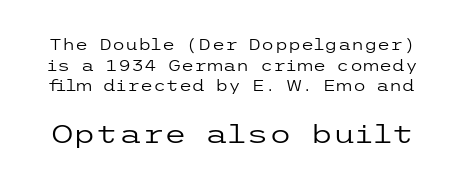
The image shows 26 px text type, upright; set normal line spacing (1.38x), normal letter spacing, not underlined; the second (bottom) block is 1.73x larger.
